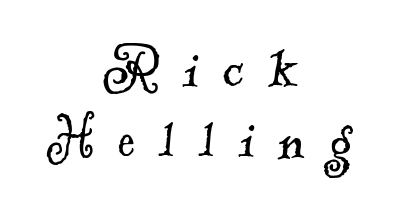
The typeface has the unassuming heft of standard copy or less. Words appear elongated and porous because spacing is wide. Compared with a flush-left layout, this one balances lines on the center instead. The rendering uses a small line-height, squeezing the rows. The characters display serif detailing at their extremities.
